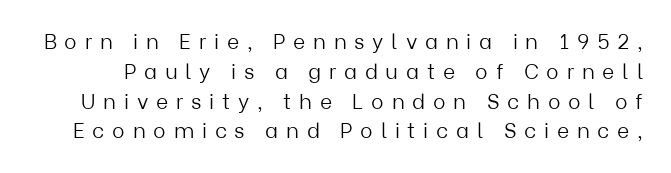
{"italic": "no", "bold": "no", "underline": "no", "line_spacing": "normal", "line_spacing_ratio": 1.42, "letter_spacing": "wide", "letter_spacing_em": 0.37, "glyph_px": 21}
